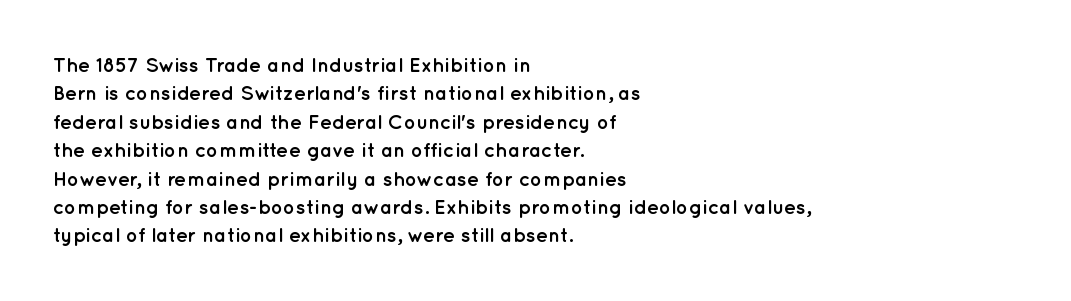
Has an underline been added? It has not. Here the glyphs are tracked normally, forming tight word shapes. Compared with typical paragraphs, the rows here are spaced about the same. The characters look thick and weighty, a clear bold.
